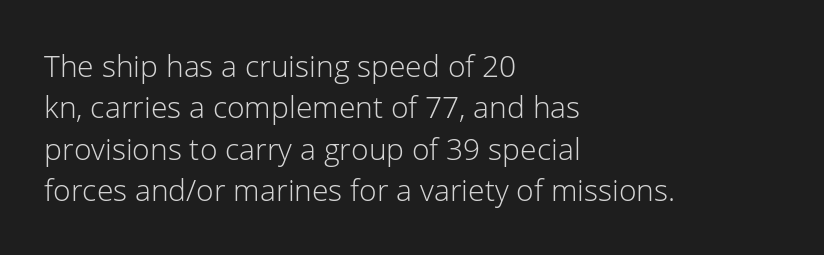
This rendering employs a face without finishing strokes, i.e., a sans-serif. Anything drawn beneath the words? Only blank space. Which margin do the lines hug? The left one — the right edge is uneven. This sample keeps an unexceptional amount of space between lines. Do the characters align in a grid? No, the font is proportional.
